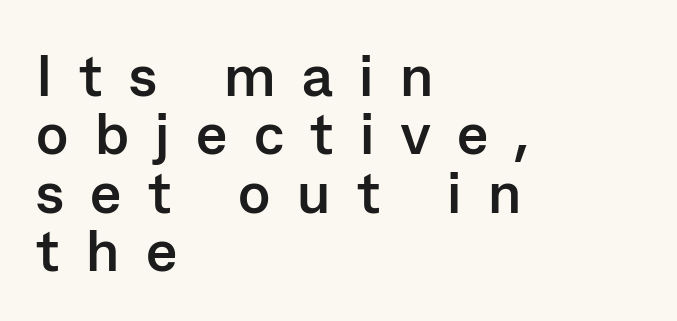
{"serif": "no", "italic": "no", "bold": "yes", "weight": "semibold", "width": "normal", "stroke_contrast": "low", "x_height": "medium", "monospaced": "no", "underline": "no", "align": "left", "line_spacing": "tight", "line_spacing_ratio": 0.99, "letter_spacing": "wide", "letter_spacing_em": 0.45, "glyph_px": 59}
